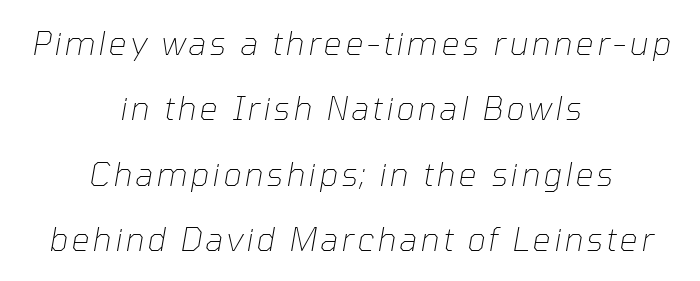
Q: Is the text bold? A: No.
Q: Is the text italic (slanted)? A: Yes, it leans right by about 10 degrees.
Q: Is the text underlined? A: No.
Q: How is the paragraph aligned? A: Centered.
Q: Is the spacing between lines tight, normal or loose? A: Loose.
Q: Width (condensed, normal, or wide)? A: Normal.
Q: Stroke contrast? A: Low.
Q: x-height? A: Medium.
Q: Monospaced? A: No.
